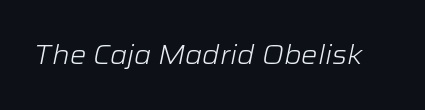
Q: Is the text bold? A: No.
Q: Is the text italic (slanted)? A: Yes, it leans right by about 12 degrees.
Q: Is the text underlined? A: No.
Q: Is the spacing between letters normal or unusually wide? A: Normal.
